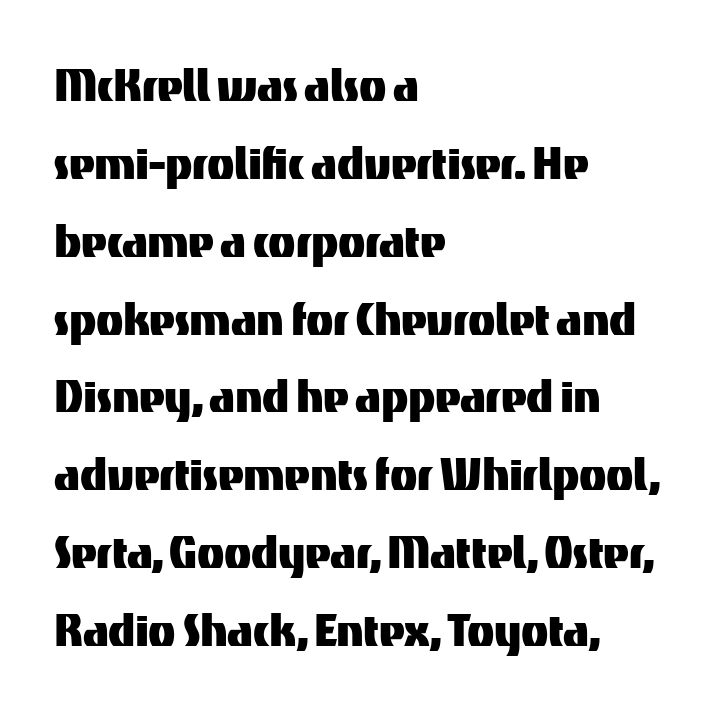
Honestly, the letter spacing is just normal — you wouldn't notice it. The type family on display is of the sans-serif kind. The passage is arranged the way most books set body copy — flush left. The type sits square on the baseline with zero lean. The rendering uses a moderate line-height, typical for paragraphs.
